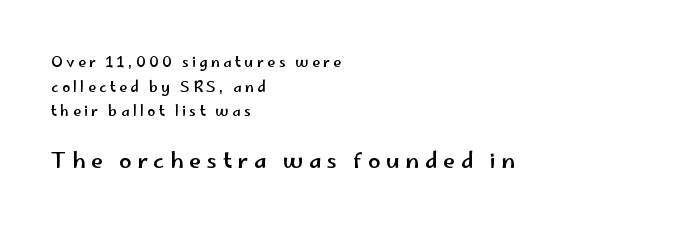
A clean baseline with only descenders dipping below it. Observe the wide spacing: letters keep a clear distance from each other. Compared with a centered layout, this one pins lines to the left instead. Whoever set this made the second block the dominant, larger element. Characters remain perfectly vertical along every line.
